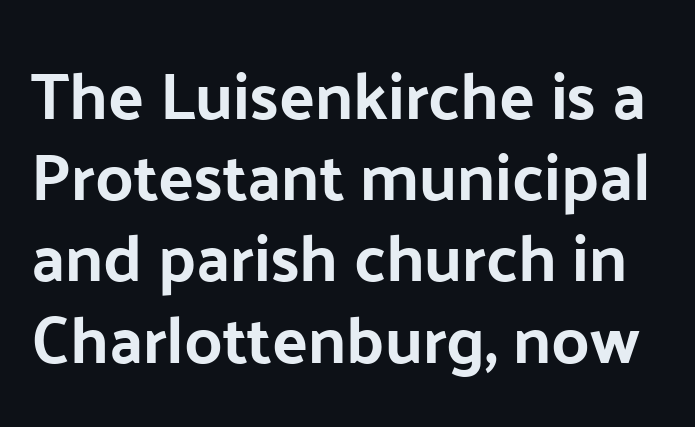
Character widths vary here, with narrow letters taking less room than wide ones. Upright lettering throughout. Anything drawn beneath the words? Only blank space. Tracking value appears to be zero — textbook default spacing. Serifs: no, the terminals of the letterforms are clean.
